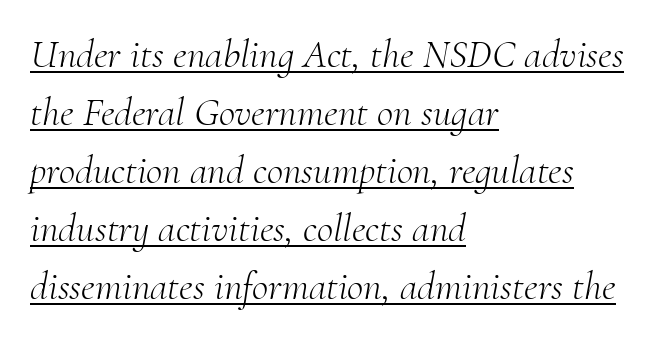
{"serif": "yes", "italic": "yes", "lean": "right", "slant_degrees": 10, "bold": "no", "weight": "light", "width": "normal", "stroke_contrast": "medium", "x_height": "small", "monospaced": "no", "underline": "yes", "align": "left", "line_spacing": "normal", "line_spacing_ratio": 1.45, "letter_spacing": "normal", "letter_spacing_em": 0.0, "glyph_px": 40}
